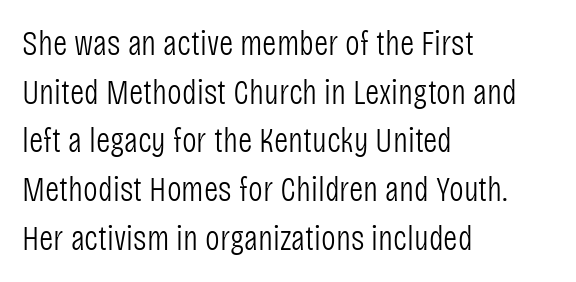
{"serif": "no", "italic": "no", "bold": "no", "weight": "light", "width": "condensed", "stroke_contrast": "low", "x_height": "large", "monospaced": "no", "underline": "no", "align": "left", "line_spacing": "normal", "line_spacing_ratio": 1.39, "letter_spacing": "normal", "letter_spacing_em": 0.0, "glyph_px": 35}
